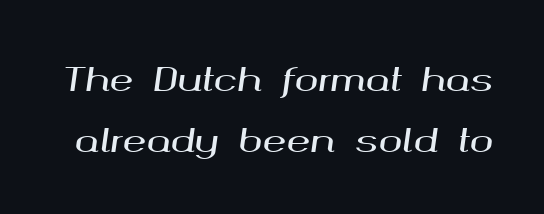
Reading down the column, the eye jumps a long way to each next line. The strip under each line holds only bare page. The whole block is typeset with a tilt. Spacing verdict: proportional, widths tailored to each character. Nothing unusual about the tracking: characters are spaced as the font intends.
